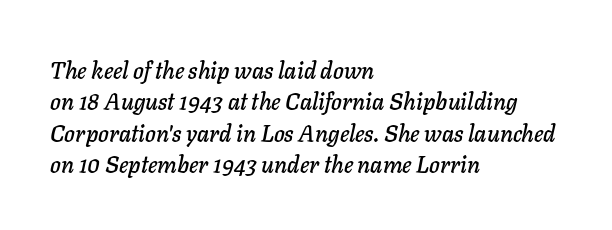
Does the lettering tilt? It does — this is italic. Successive baselines arrive at the customary interval. Honestly, there is no underline to notice here at all. Caption: multi-line text, flush left, ragged right. Here the glyphs are tracked normally, forming tight word shapes.
